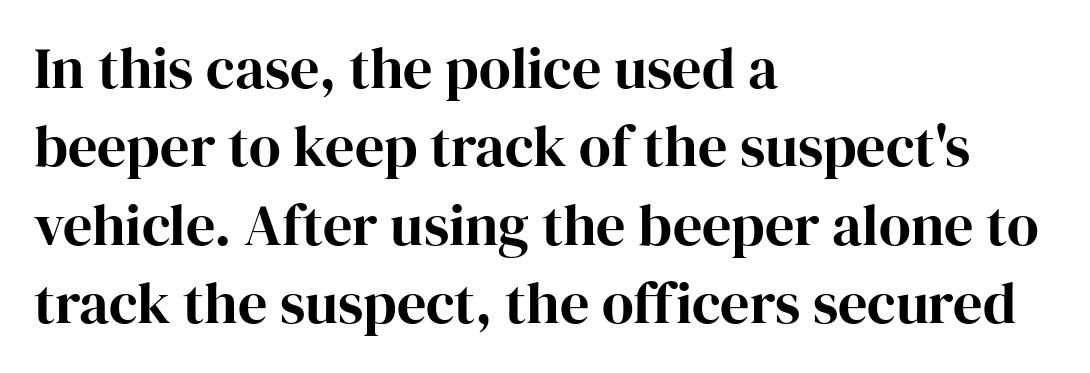
It's the straight-up-and-down kind of type. Short and long lines alike share a common starting point at left. Words appear dense and cohesive because spacing is normal. Honestly, there is no underline to notice here at all.
